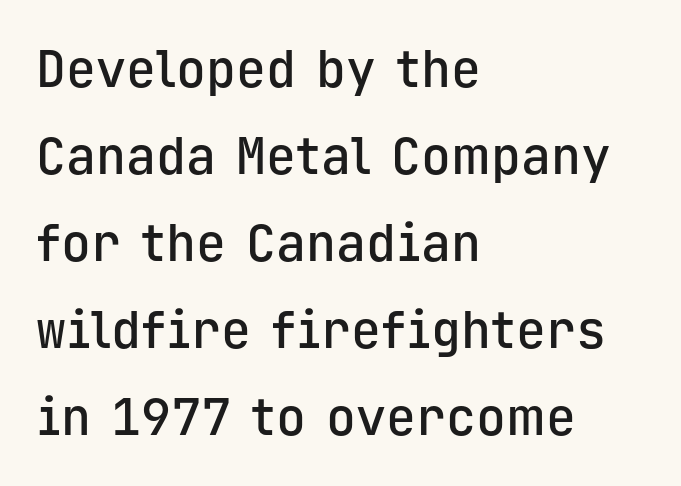
Check under the words: just untouched page. The rendering uses a semibold face; strokes are thickened but not to full bold. Examine the stroke ends and you'll find no serifs. The specimen reads as upright at a glance.
